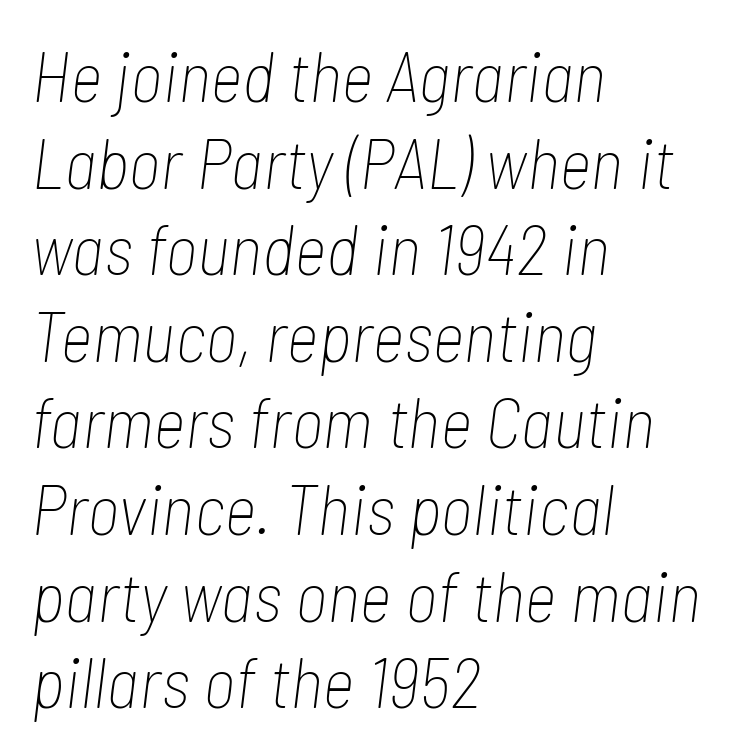
Stems and bowls with no extra thickness — not bold. A typesetter would call this proportional, since set widths differ per character. Glyph-to-glyph distance matches everyday printed text. If you drew a ruler down the left edge, every line would touch it.
